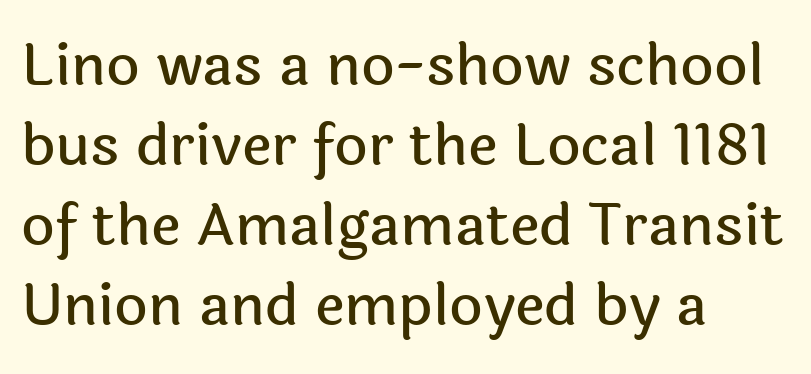
The image shows 58 px sans-serif type, upright; set left-aligned, normal line spacing (1.38x), normal letter spacing, not underlined; a medium x-height.
